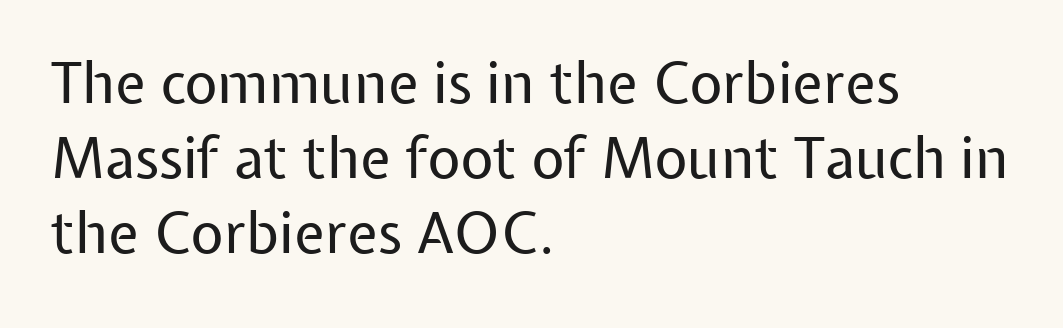
The image shows 57 px regular-weight sans-serif type, upright; set left-aligned, normal line spacing (1.32x), normal letter spacing, not underlined; low stroke contrast and a medium x-height.
